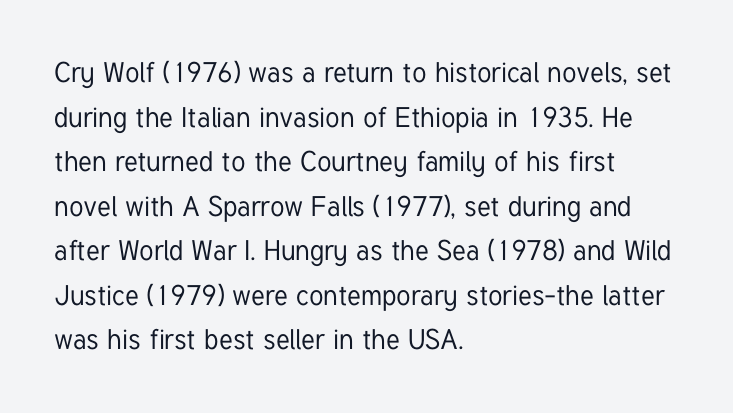
{"serif": "no", "italic": "no", "width": "condensed", "stroke_contrast": "low", "x_height": "medium", "monospaced": "no", "underline": "no", "align": "left", "line_spacing": "normal", "line_spacing_ratio": 1.59, "letter_spacing": "normal", "letter_spacing_em": 0.0, "glyph_px": 28}
